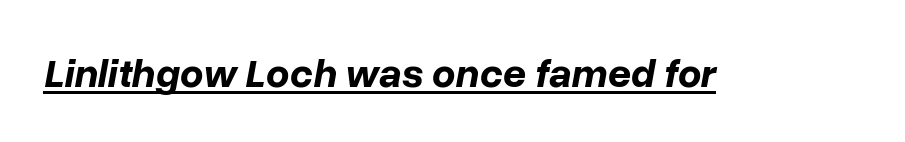
Notice how a bar underscores the lettering throughout. The rendering uses natural spacing where letterforms have individual widths. Summary of weight: heavy, a full bold. The rendering applies a slant to the glyphs. Does extra space separate the letters? No, they use regular spacing.
